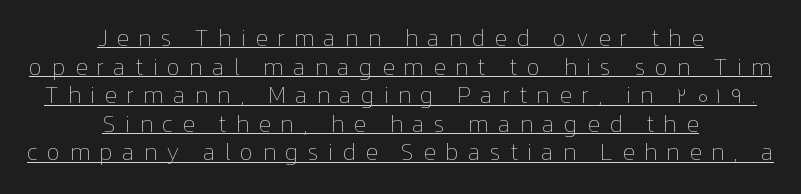
Q: Is the text bold? A: No.
Q: Is the text italic (slanted)? A: No, it is upright.
Q: Is the text underlined? A: Yes.
Q: How is the paragraph aligned? A: Centered.
Q: Is the spacing between letters normal or unusually wide? A: Unusually wide.
